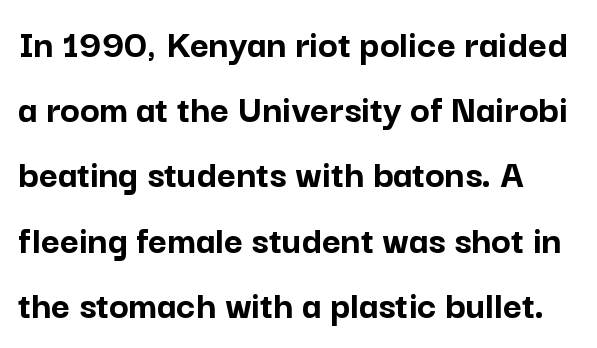
{"serif": "no", "italic": "no", "bold": "yes", "weight": "semibold", "width": "normal", "stroke_contrast": "low", "x_height": "medium", "monospaced": "no", "underline": "no", "line_spacing": "normal", "line_spacing_ratio": 1.59, "letter_spacing": "normal", "letter_spacing_em": 0.0, "glyph_px": 41}
